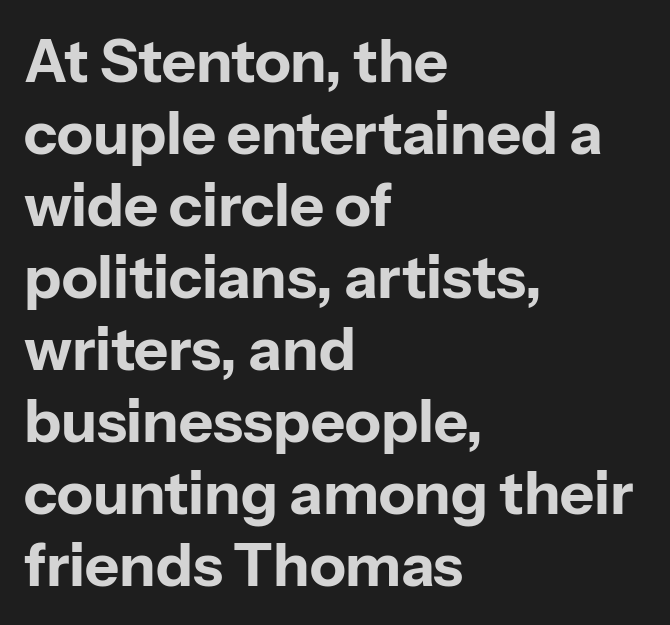
The image shows 59 px bold sans-serif type, upright; set left-aligned, line spacing 1.22x, normal letter spacing, not underlined; low stroke contrast and a medium x-height.
